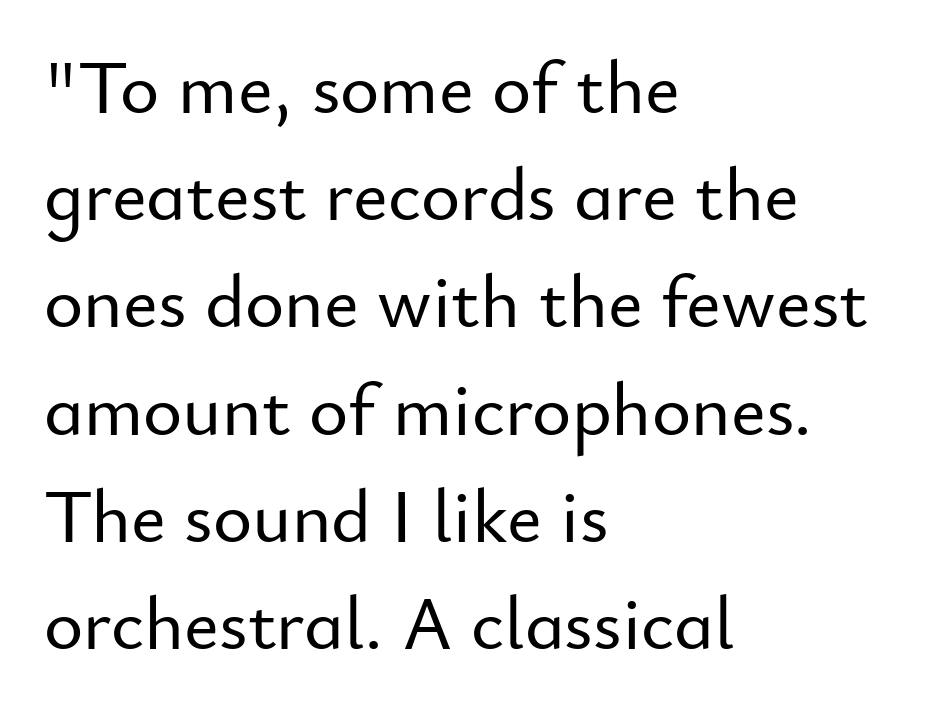
The image shows 75 px sans-serif type, upright; set left-aligned, normal line spacing (1.43x), normal letter spacing, not underlined; low stroke contrast and a small x-height.
